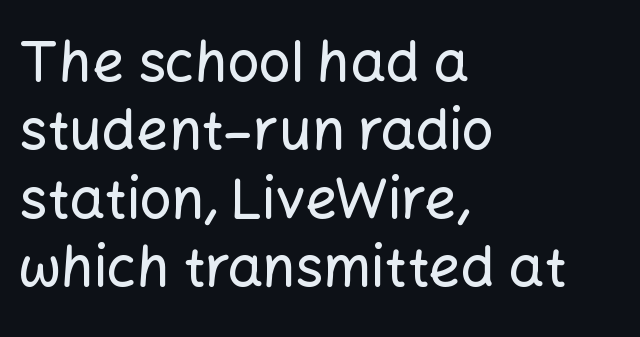
{"serif": "no", "italic": "no", "width": "normal", "stroke_contrast": "low", "x_height": "medium", "monospaced": "no", "underline": "no", "align": "left", "line_spacing_ratio": 1.22, "letter_spacing": "normal", "letter_spacing_em": 0.0, "glyph_px": 56}
